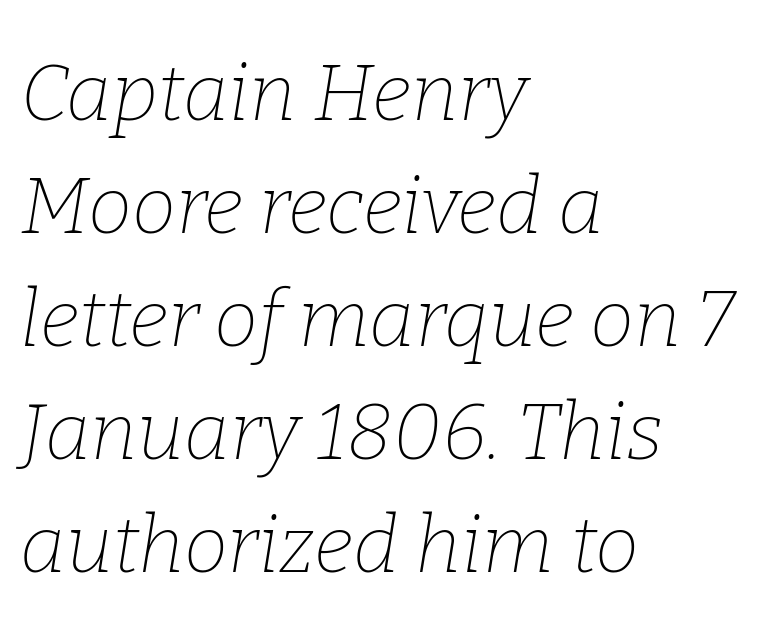
Italic? Definitely — the glyphs are oblique. Quick note: interline space is typical. This rendering employs a face with finishing strokes, i.e., a serif. Characters follow at the spacing the type designer built in. Heft: none added — not bold.
